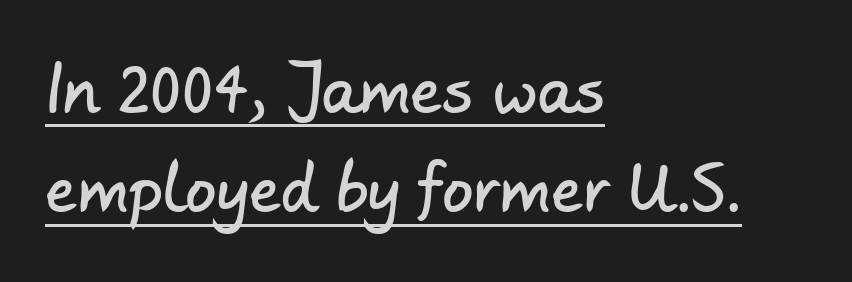
The image shows 62 px sans-serif type; set left-aligned, normal line spacing (1.6x), normal letter spacing, underlined; low stroke contrast and a small x-height.
